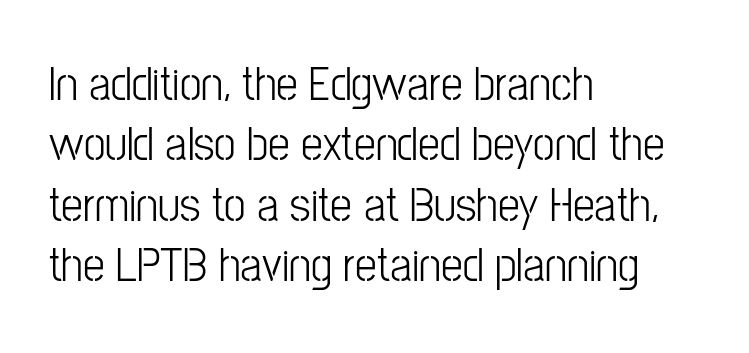
The image shows 49 px condensed sans-serif type, upright; set left-aligned, line spacing 1.23x, normal letter spacing, not underlined; low stroke contrast and a medium x-height.
